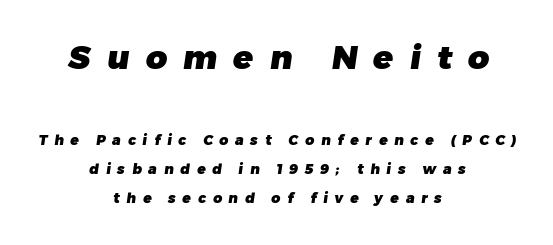
Q: Is the text bold? A: Yes.
Q: Is the typeface a serif or a sans-serif typeface? A: Sans-serif.
Q: Is the text underlined? A: No.
Q: How is the paragraph aligned? A: Centered.
Q: Is the spacing between letters normal or unusually wide? A: Unusually wide.
Q: Is the spacing between lines tight, normal or loose? A: Loose.
Q: Which block of text is set in a larger size, the first (top) or the second (bottom)? A: The first (top) one.
Q: Width (condensed, normal, or wide)? A: Normal.
Q: Stroke contrast? A: Low.
Q: x-height? A: Medium.
Q: Monospaced? A: No.
